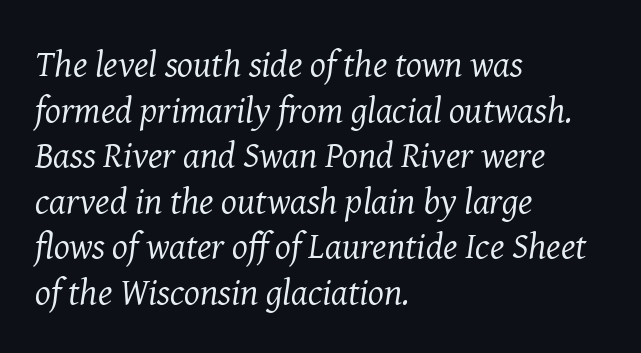
The image shows 37 px regular-weight serif type, italic (leaning right); set left-aligned, line spacing 1.23x, normal letter spacing, not underlined; medium stroke contrast and a medium x-height.
